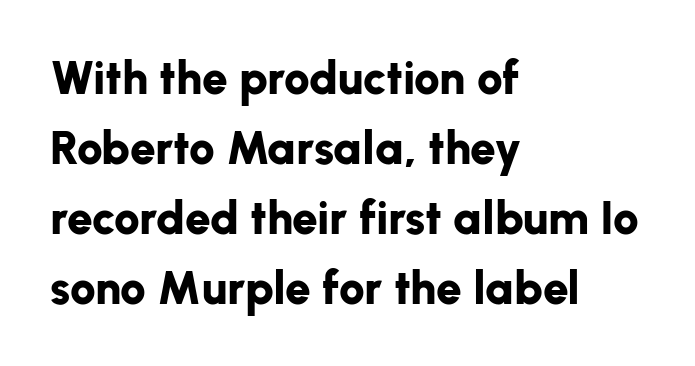
Q: Is the text bold? A: Yes.
Q: Is the text italic (slanted)? A: No, it is upright.
Q: Is the typeface a serif or a sans-serif typeface? A: Sans-serif.
Q: Is the text underlined? A: No.
Q: How is the paragraph aligned? A: Left-aligned.
Q: Is the spacing between letters normal or unusually wide? A: Normal.
Q: Is the spacing between lines tight, normal or loose? A: Normal.
Q: Width (condensed, normal, or wide)? A: Normal.
Q: Stroke contrast? A: Low.
Q: x-height? A: Medium.
Q: Monospaced? A: No.
